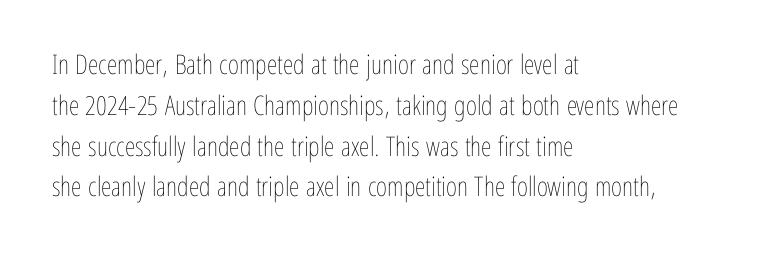
The passage shown stacks its lines at a standard gap. Plain, unruled lines of type. Summary of weight: not heavy and not bold. The rendering keeps characters at their native spacing. Notice how the stems are strictly vertical — no italics here.
